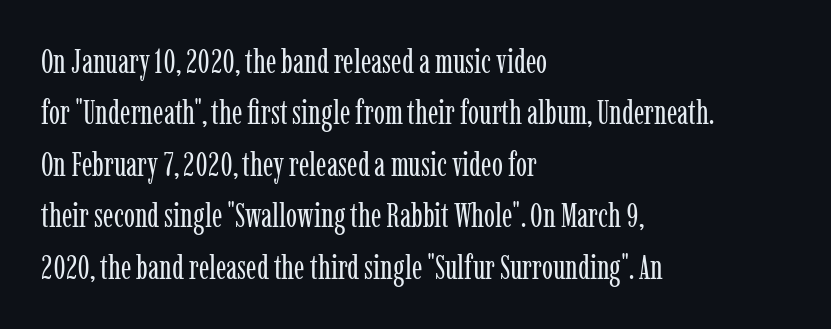
The image shows 33 px regular-weight, condensed serif type, upright; set left-aligned, normal line spacing (1.56x), normal letter spacing, not underlined; low stroke contrast and a medium x-height.
